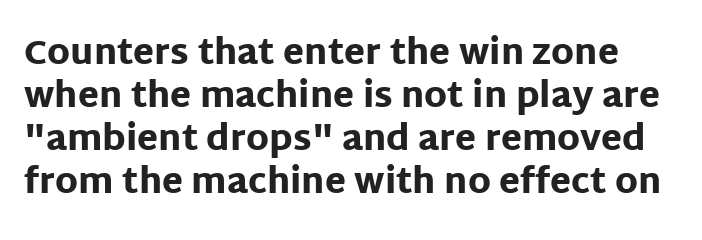
{"serif": "no", "italic": "no", "bold": "yes", "weight": "heavy", "width": "normal", "stroke_contrast": "low", "x_height": "large", "monospaced": "no", "underline": "no", "line_spacing": "normal", "line_spacing_ratio": 1.26, "letter_spacing": "normal", "letter_spacing_em": 0.0, "glyph_px": 34}
